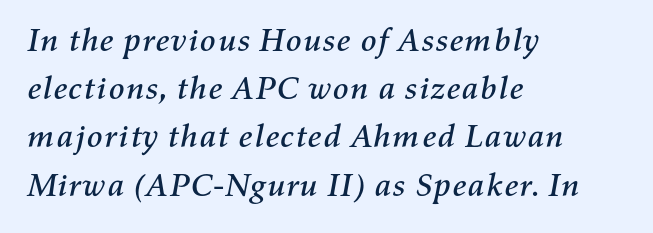
The font's italic variant was chosen for this text. Layout note: lines flush left. This sample keeps an unexceptional amount of space between lines. The space directly below the letters is spotless. This sample has the flowing, uneven cadence of proportional lettering.
